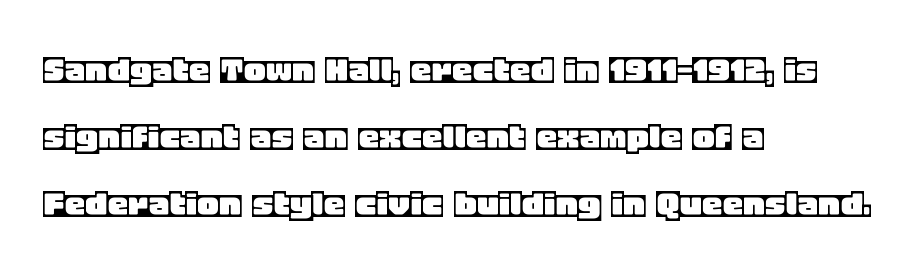
This sample uses plain, unmodified letter spacing. Note the varied advance widths — an 'i' is clearly narrower than an 'm'. The space directly below the letters is spotless. Upright lettering throughout. Where is the straight margin? On the left.
